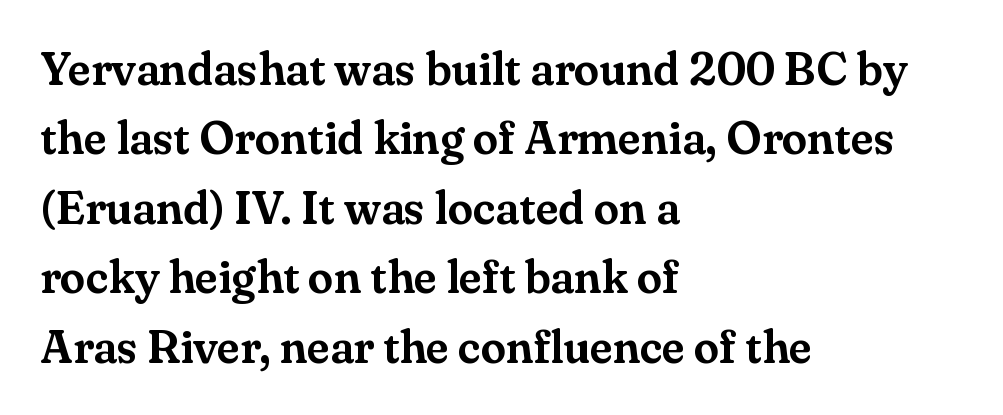
The strip under each line holds only bare page. You could not count columns in this text — the font is proportionally spaced. Characters follow at the spacing the type designer built in. Every stem runs plumb, perpendicular to the baseline. Quick note: interline space is typical.
